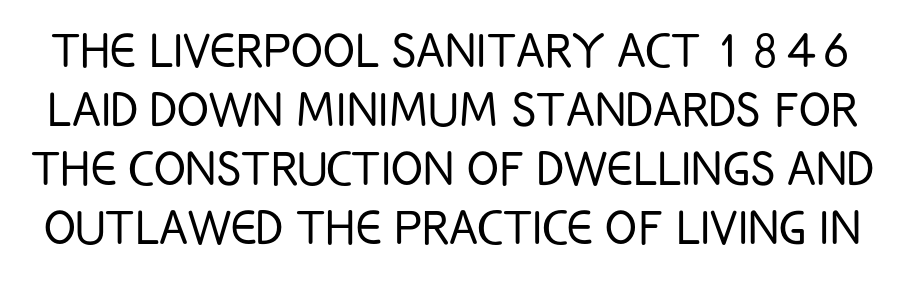
{"serif": "no", "italic": "no", "bold": "no", "weight": "light", "width": "condensed", "stroke_contrast": "low", "x_height": "large", "monospaced": "no", "underline": "no", "line_spacing": "tight", "line_spacing_ratio": 1.0, "letter_spacing": "normal", "letter_spacing_em": 0.0, "glyph_px": 59}
